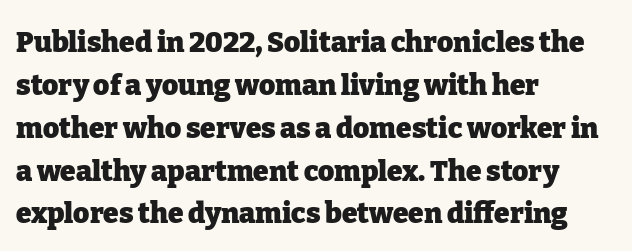
Q: Is the text bold? A: Yes.
Q: Is the text italic (slanted)? A: No, it is upright.
Q: Is the typeface a serif or a sans-serif typeface? A: Serif.
Q: Is the text underlined? A: No.
Q: How is the paragraph aligned? A: Left-aligned.
Q: Is the spacing between letters normal or unusually wide? A: Normal.
Q: Is the spacing between lines tight, normal or loose? A: Normal.
Q: Width (condensed, normal, or wide)? A: Normal.
Q: Stroke contrast? A: Low.
Q: x-height? A: Medium.
Q: Monospaced? A: No.
